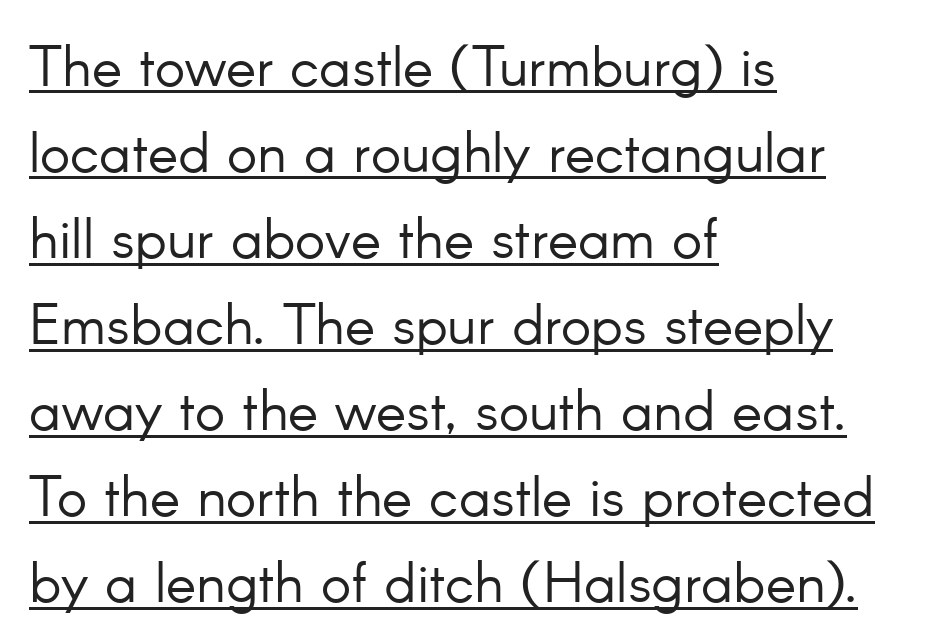
Q: Is the text bold? A: No.
Q: Is the text italic (slanted)? A: No, it is upright.
Q: Is the typeface a serif or a sans-serif typeface? A: Sans-serif.
Q: Is the text underlined? A: Yes.
Q: How is the paragraph aligned? A: Left-aligned.
Q: Is the spacing between letters normal or unusually wide? A: Normal.
Q: Is the spacing between lines tight, normal or loose? A: Normal.
Q: Width (condensed, normal, or wide)? A: Normal.
Q: Stroke contrast? A: Low.
Q: x-height? A: Small.
Q: Monospaced? A: No.
